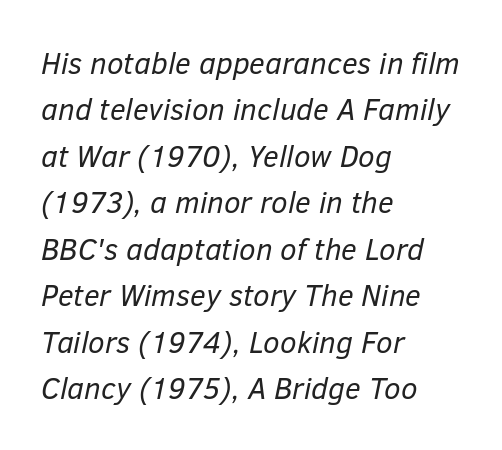
Q: Is the text bold? A: No.
Q: Is the text italic (slanted)? A: Yes, it leans right by about 12 degrees.
Q: Is the text underlined? A: No.
Q: How is the paragraph aligned? A: Left-aligned.
Q: Is the spacing between letters normal or unusually wide? A: Normal.
Q: Is the spacing between lines tight, normal or loose? A: Normal.
Q: Width (condensed, normal, or wide)? A: Normal.
Q: Stroke contrast? A: Low.
Q: x-height? A: Medium.
Q: Monospaced? A: No.
